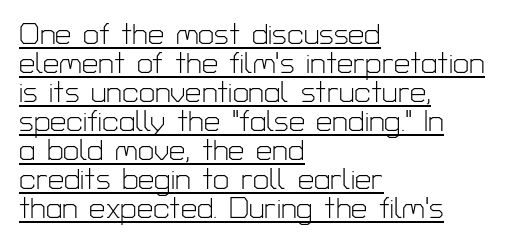
The image shows 29 px light sans-serif type, upright; set left-aligned, tight line spacing (1.0x), normal letter spacing, underlined; low stroke contrast and a medium x-height.
